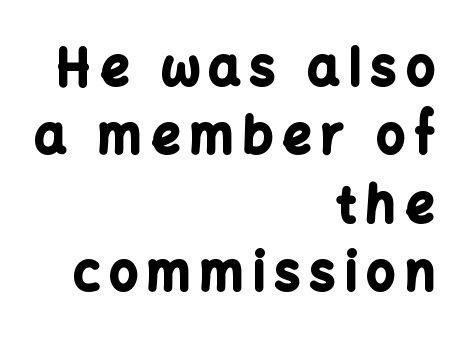
A student would call this right alignment; a typographer would say flush right, rag left. Think of a printed novel: that variable character pitch is what you see here. Upright lettering throughout. The sample has been set heavy, in full bold.
